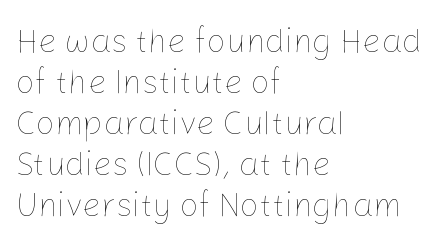
{"italic": "no", "bold": "no", "weight": "thin", "width": "normal", "stroke_contrast": "low", "x_height": "medium", "monospaced": "no", "underline": "no", "align": "left", "line_spacing_ratio": 1.24, "letter_spacing": "normal", "letter_spacing_em": 0.0, "glyph_px": 33}
